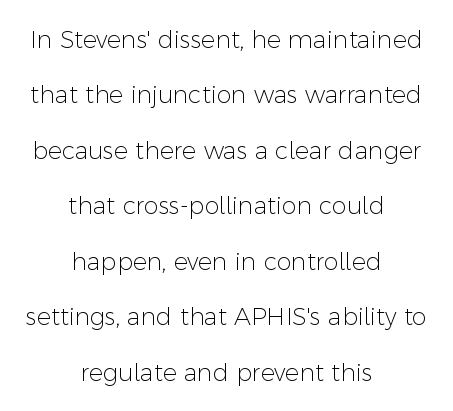
{"italic": "no", "bold": "no", "underline": "no", "align": "center", "line_spacing": "loose", "line_spacing_ratio": 2.31, "letter_spacing": "normal", "letter_spacing_em": 0.0, "glyph_px": 24}
